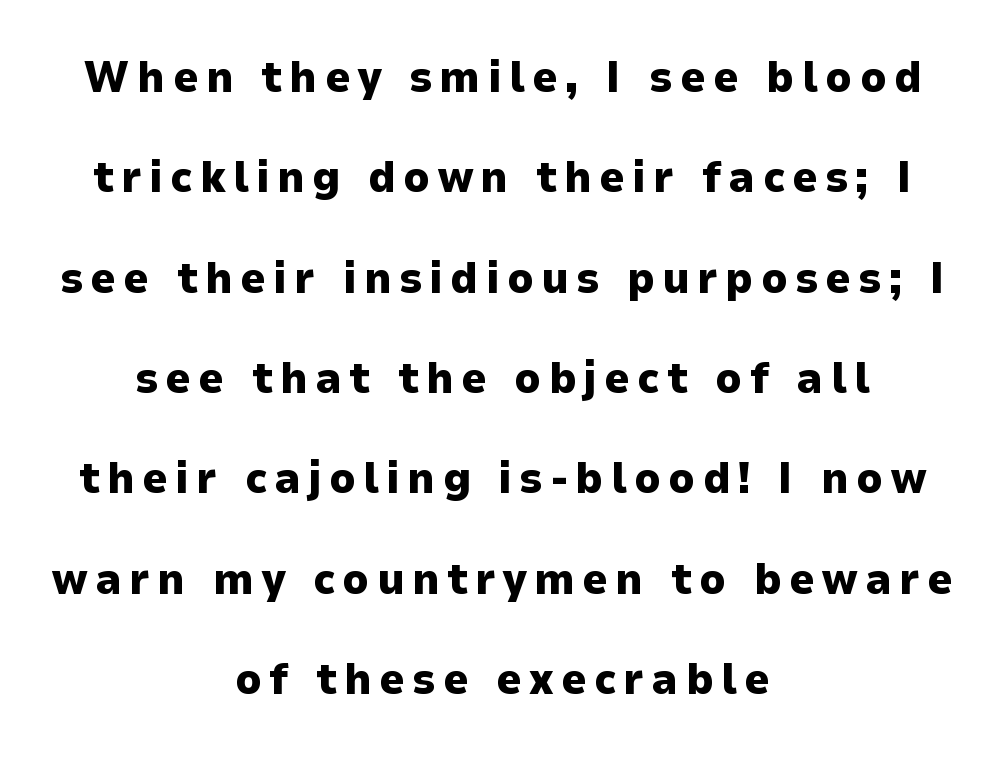
{"serif": "no", "italic": "no", "bold": "yes", "weight": "heavy", "width": "normal", "stroke_contrast": "low", "x_height": "medium", "monospaced": "no", "underline": "no", "align": "center", "line_spacing": "loose", "line_spacing_ratio": 2.28, "glyph_px": 44}
